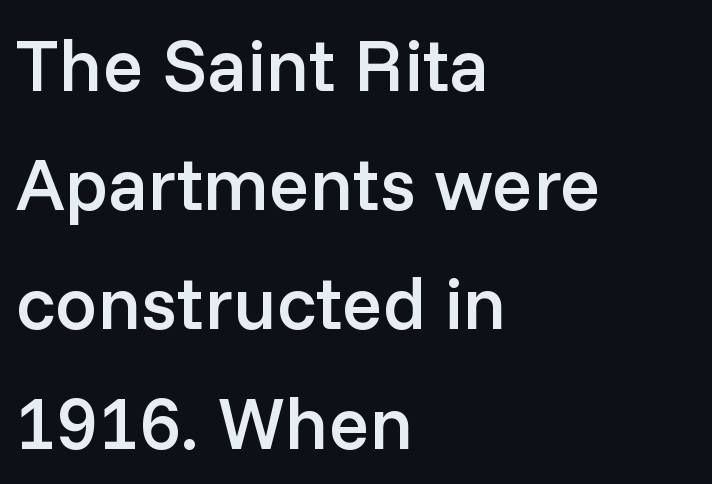
No italicization has been applied; the sample stays upright. The face used here is a sans, in the tradition of grotesques and geometrics. Its strokes are somewhat broadened, the hallmark of semibold type. The rendering uses a moderate line-height, typical for paragraphs.
